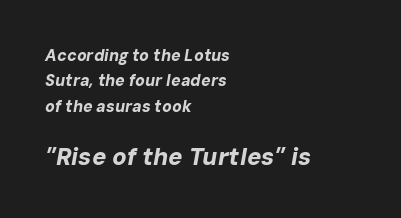
The image shows 24 px bold type, italic (leaning right); set left-aligned, normal line spacing (1.59x), normal letter spacing, not underlined; the second (bottom) block is 1.5x larger.
